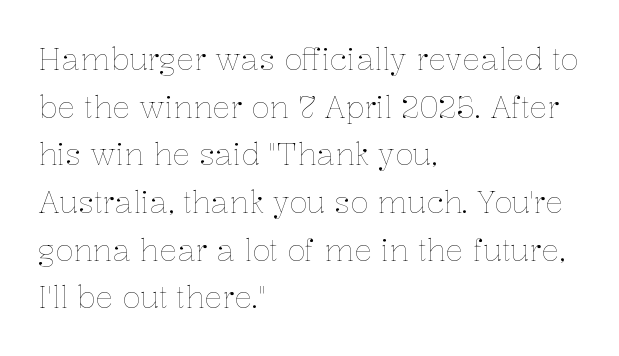
Q: Is the text bold? A: No.
Q: Is the text italic (slanted)? A: No, it is upright.
Q: Is the text underlined? A: No.
Q: How is the paragraph aligned? A: Left-aligned.
Q: Is the spacing between letters normal or unusually wide? A: Normal.
Q: Is the spacing between lines tight, normal or loose? A: Normal.
Q: Width (condensed, normal, or wide)? A: Normal.
Q: Stroke contrast? A: Low.
Q: x-height? A: Medium.
Q: Monospaced? A: No.
